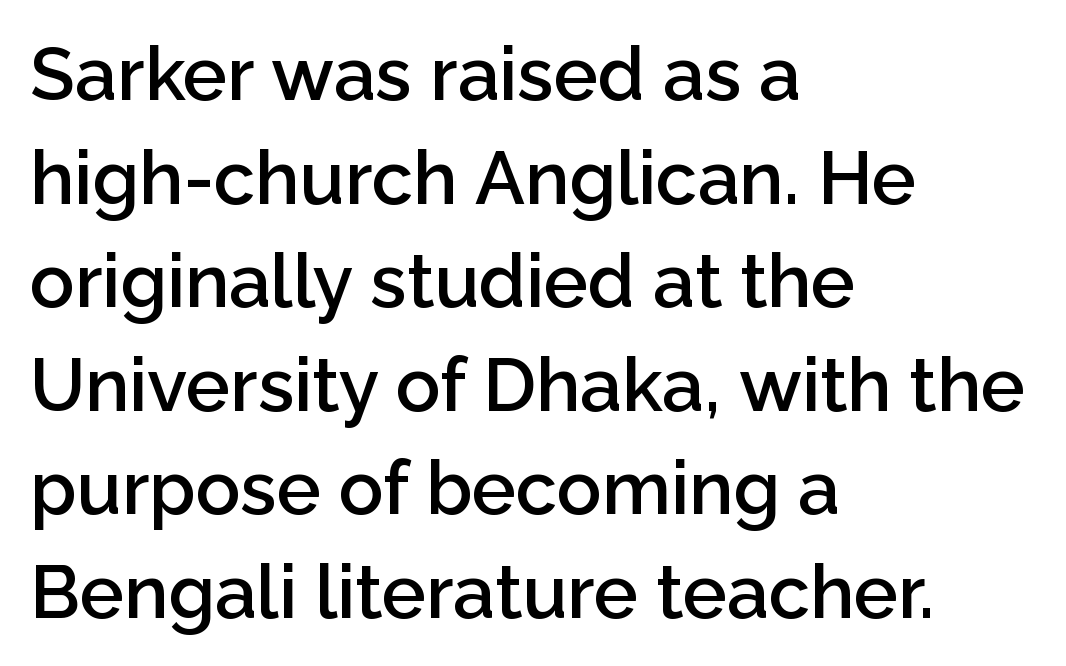
{"serif": "no", "italic": "no", "bold": "semi", "weight": "semibold", "width": "normal", "stroke_contrast": "low", "x_height": "medium", "monospaced": "no", "underline": "no", "align": "left", "line_spacing": "normal", "line_spacing_ratio": 1.4, "letter_spacing": "normal", "letter_spacing_em": 0.0, "glyph_px": 74}
